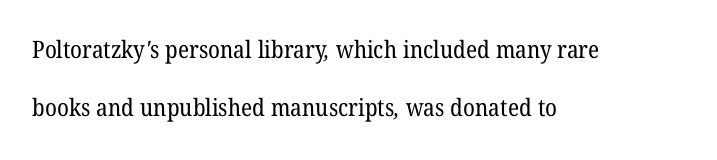
These lines are set flush left with a ragged right edge. Here the glyphs are tracked normally, forming tight word shapes. What's the leading like? Stretched, with rows far apart. Summary of weight: not heavy and not bold. The foot of each line stays bare and open.
